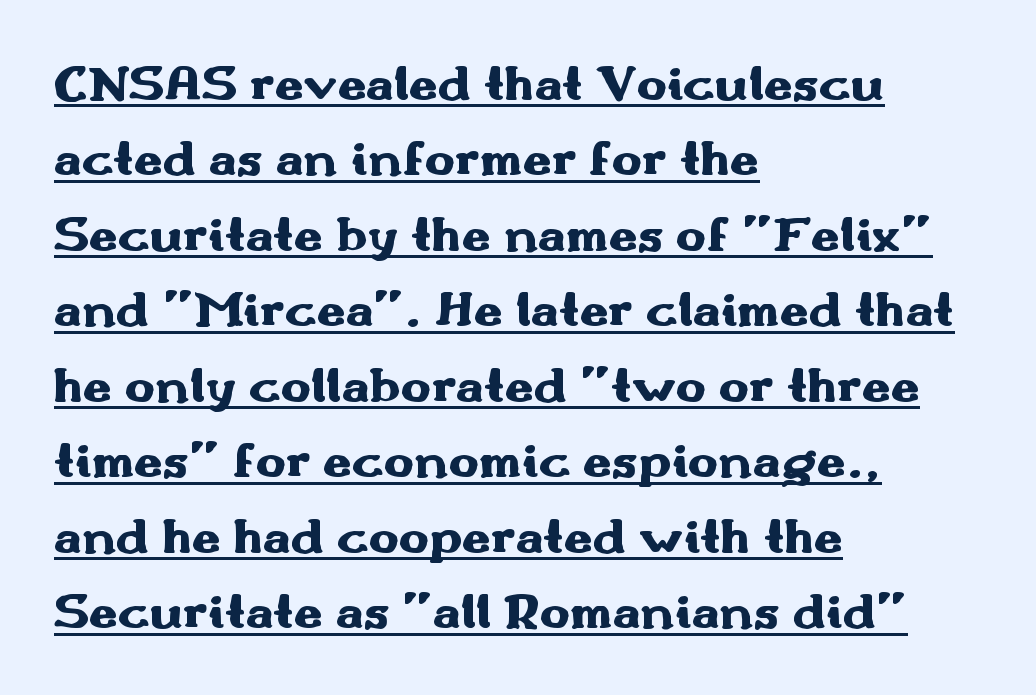
The image shows 51 px heavy, wide sans-serif type, upright; set left-aligned, normal line spacing (1.48x), normal letter spacing, underlined; medium stroke contrast and a small x-height.
